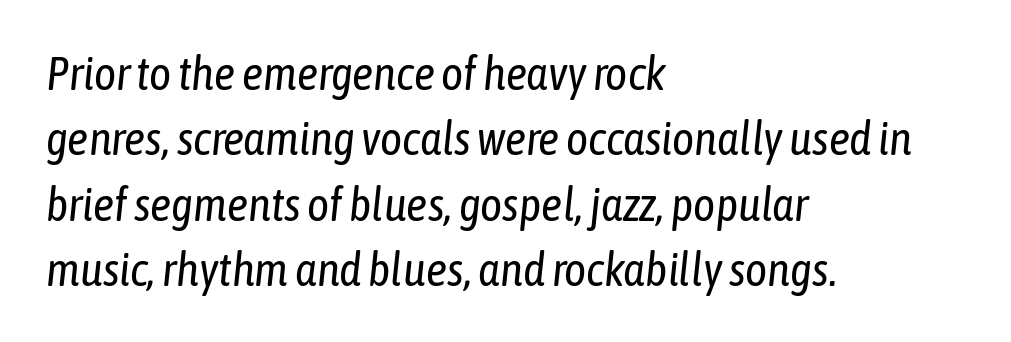
The letters sit at their default tracking, neither squeezed nor spread. Caption: face not bold, strokes unweighted. Just letters on the line, the space beneath them empty. Notice how descenders clear the ascenders below comfortably — that's standard leading. Would a proofreader flag this as italicized? Yes.
